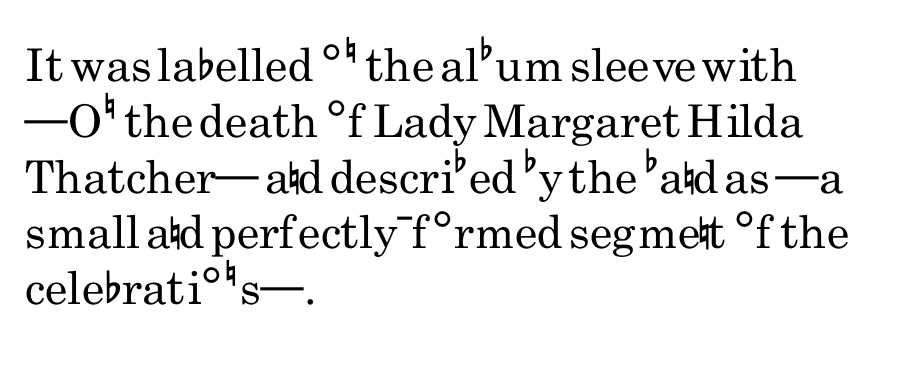
Compared with a centered layout, this one pins lines to the left instead. No extra ink here — the face is not bold. Are there feet on the stems? There aren't — it's a sans. The rendering keeps characters at their native spacing. Does the lettering tilt? It doesn't — this is upright.
